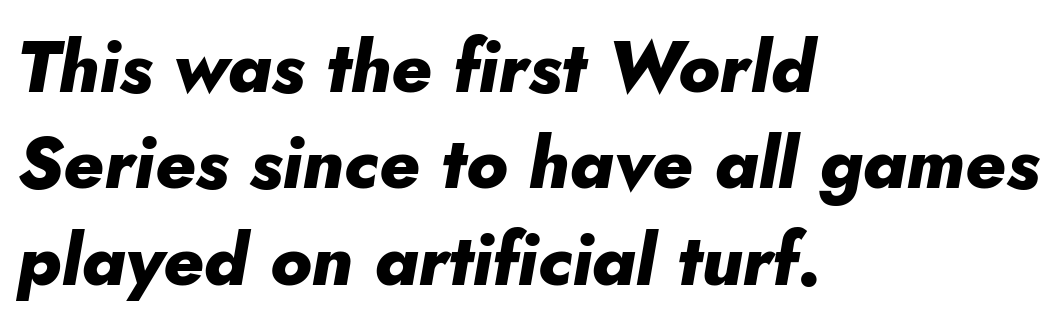
Looking at the ascenders, they clearly lean. Each row of text sits above clean, open space. The paragraph has a hard left edge and a soft right edge. Honestly, the letter spacing is just normal — you wouldn't notice it. Each new line begins a customary step beneath the previous one. The rendering uses a bold face; every stroke is thick and dark.
